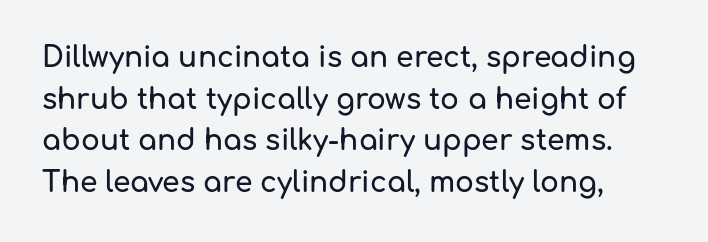
{"serif": "no", "italic": "no", "width": "normal", "stroke_contrast": "low", "x_height": "medium", "monospaced": "no", "underline": "no", "line_spacing": "normal", "line_spacing_ratio": 1.49, "letter_spacing": "normal", "letter_spacing_em": 0.0, "glyph_px": 28}
